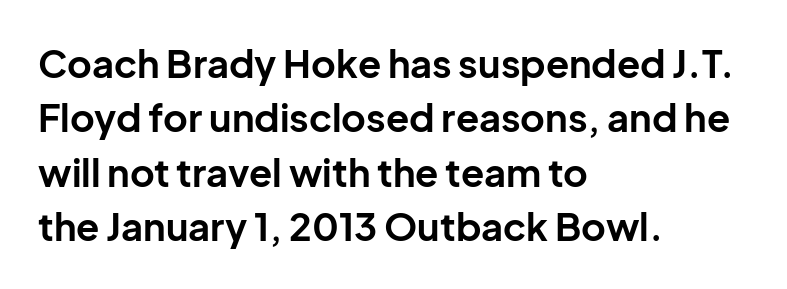
The image shows 38 px bold sans-serif type, upright; set left-aligned, normal line spacing (1.43x), normal letter spacing, not underlined; low stroke contrast and a medium x-height.
